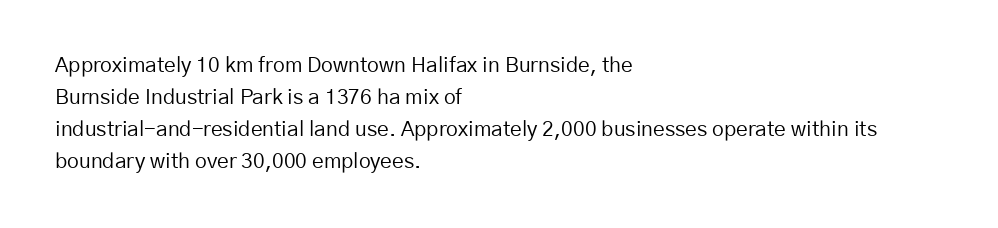
Q: Is the text bold? A: No.
Q: Is the text italic (slanted)? A: No, it is upright.
Q: Is the text underlined? A: No.
Q: How is the paragraph aligned? A: Left-aligned.
Q: Is the spacing between letters normal or unusually wide? A: Normal.
Q: Is the spacing between lines tight, normal or loose? A: Normal.
